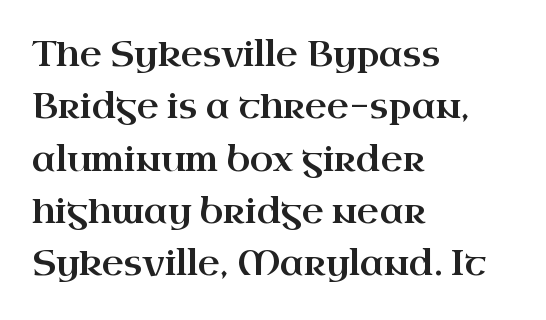
The rag falls on the right side of this text block. A typesetter would call this proportional, since set widths differ per character. The font's upright variant was chosen for this text. Has an underline been added? It has not. The letterforms sit shoulder to shoulder at normal distance. You can tell from the footed stems that serif type was used.
